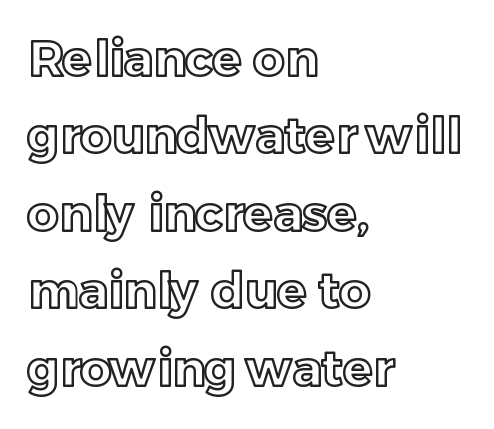
The image shows 49 px text type, upright; set left-aligned, normal line spacing (1.58x), normal letter spacing, not underlined; a medium x-height.
